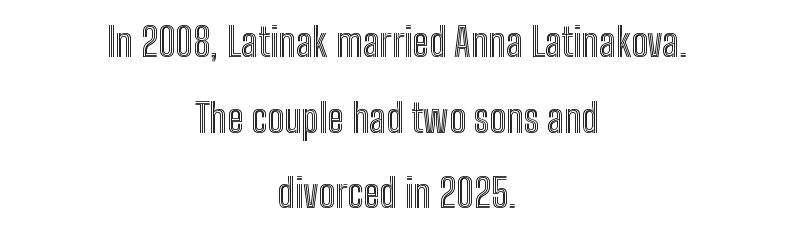
{"italic": "no", "width": "condensed", "x_height": "medium", "monospaced": "no", "underline": "no", "align": "center", "line_spacing_ratio": 1.89, "letter_spacing": "normal", "letter_spacing_em": 0.0, "glyph_px": 40}
